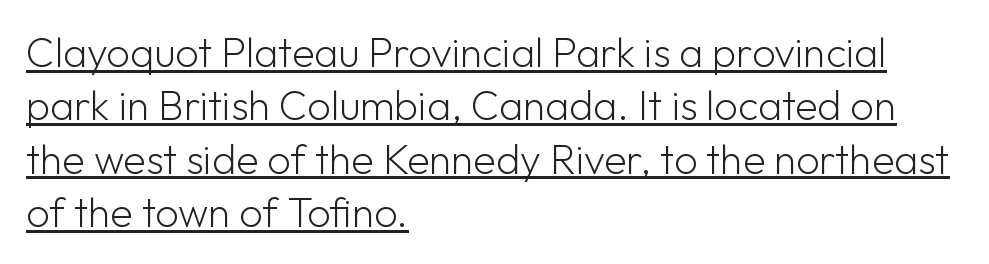
{"serif": "no", "italic": "no", "bold": "no", "weight": "light", "width": "normal", "stroke_contrast": "low", "x_height": "medium", "monospaced": "no", "underline": "yes", "align": "left", "line_spacing": "normal", "line_spacing_ratio": 1.3, "letter_spacing": "normal", "letter_spacing_em": 0.0, "glyph_px": 41}
